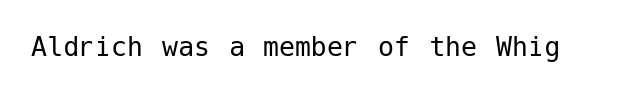
The axis of the letterforms is exactly vertical. Standard letterfit; no display-style spreading of the glyphs. Nope, no serifs anywhere on these letters. Anything drawn beneath the words? Only blank space. Heaviness? Minimal to ordinary, like unemphasized prose.
